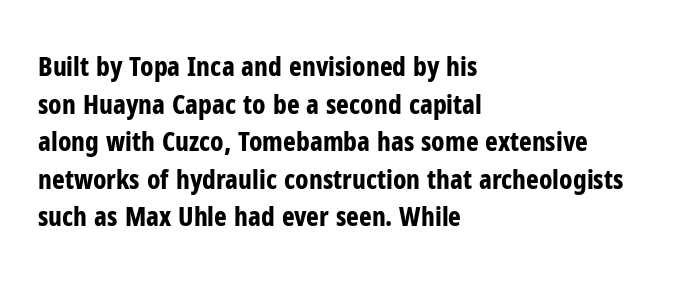
{"italic": "no", "bold": "yes", "underline": "no", "align": "left", "line_spacing": "normal", "line_spacing_ratio": 1.39, "letter_spacing": "normal", "letter_spacing_em": 0.0, "glyph_px": 27}
